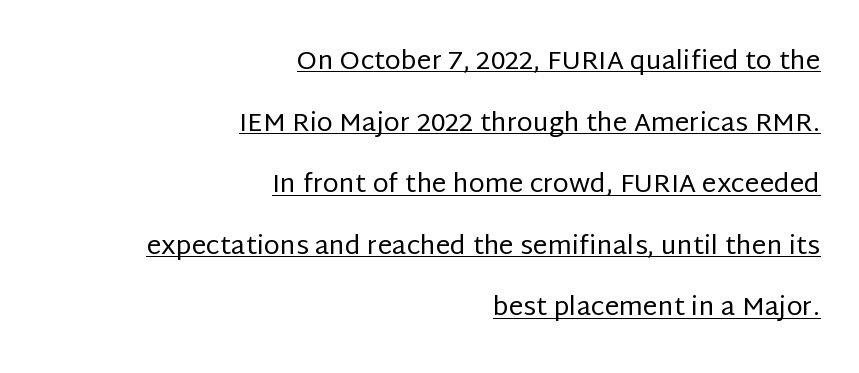
Q: Is the text bold? A: No.
Q: Is the text italic (slanted)? A: No, it is upright.
Q: Is the text underlined? A: Yes.
Q: How is the paragraph aligned? A: Right-aligned.
Q: Is the spacing between letters normal or unusually wide? A: Normal.
Q: Is the spacing between lines tight, normal or loose? A: Loose.
